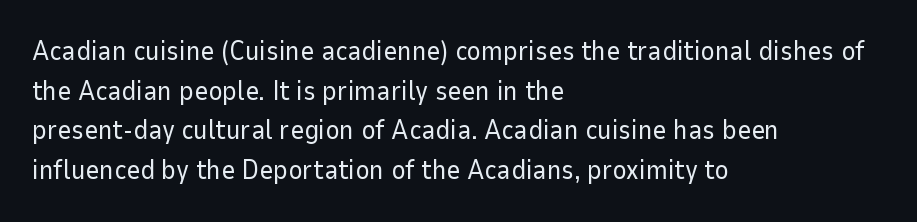
{"italic": "no", "bold": "no", "underline": "no", "align": "left", "line_spacing": "normal", "line_spacing_ratio": 1.47, "letter_spacing": "normal", "letter_spacing_em": 0.0, "glyph_px": 27}
